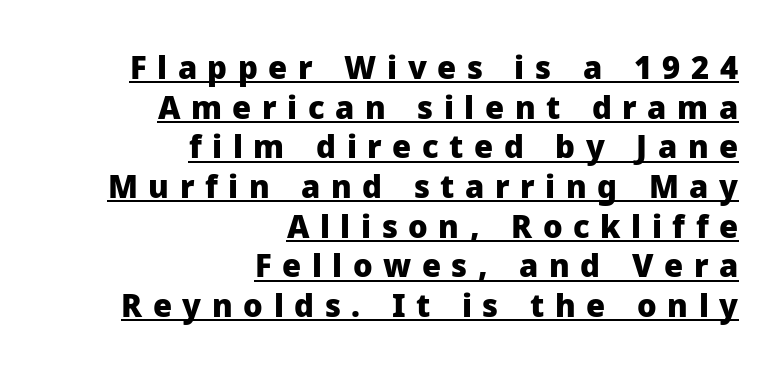
Q: Is the text bold? A: Yes.
Q: Is the text italic (slanted)? A: No, it is upright.
Q: Is the typeface a serif or a sans-serif typeface? A: Sans-serif.
Q: Is the text underlined? A: Yes.
Q: How is the paragraph aligned? A: Right-aligned.
Q: Is the spacing between letters normal or unusually wide? A: Unusually wide.
Q: Is the spacing between lines tight, normal or loose? A: Normal.
Q: Width (condensed, normal, or wide)? A: Normal.
Q: Stroke contrast? A: Low.
Q: x-height? A: Medium.
Q: Monospaced? A: No.
